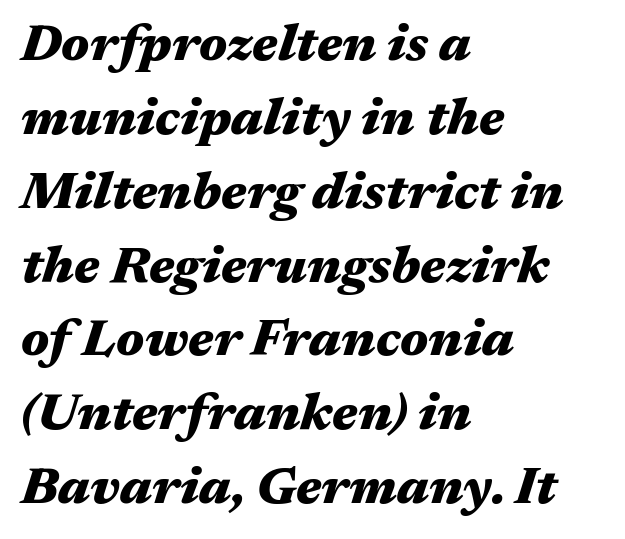
The image shows 52 px heavy, wide type, italic (leaning right); set left-aligned, normal line spacing (1.42x), normal letter spacing, not underlined; medium stroke contrast and a medium x-height.
